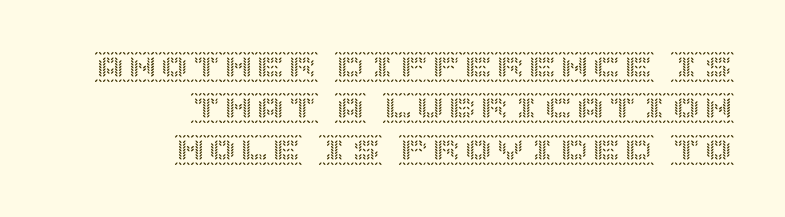
Inter-character spacing is left at the font's built-in metrics. The paragraph has a hard right edge and a soft left edge. A typesetter would mark this as roman, not italic. Beneath every word, the page is bare. The block of text has a typical density, with ordinary space between rows.
